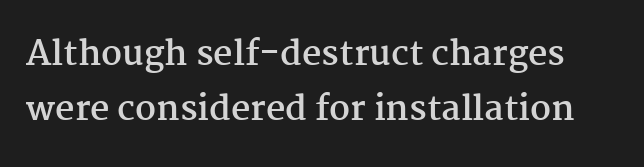
Q: Is the text bold? A: Yes.
Q: Is the text italic (slanted)? A: No, it is upright.
Q: Is the typeface a serif or a sans-serif typeface? A: Serif.
Q: Is the text underlined? A: No.
Q: Is the spacing between letters normal or unusually wide? A: Normal.
Q: Is the spacing between lines tight, normal or loose? A: Normal.
Q: Width (condensed, normal, or wide)? A: Normal.
Q: Stroke contrast? A: Medium.
Q: x-height? A: Medium.
Q: Monospaced? A: No.
